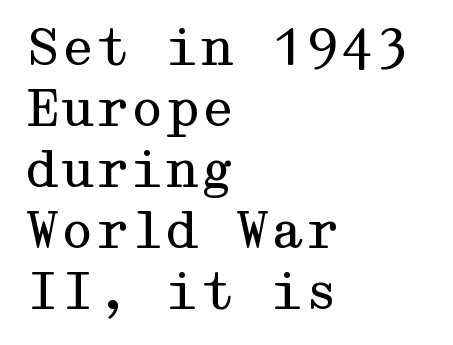
{"serif": "yes", "italic": "no", "bold": "no", "weight": "regular", "width": "wide", "stroke_contrast": "medium", "x_height": "medium", "underline": "no", "align": "left", "line_spacing_ratio": 1.22, "letter_spacing": "normal", "letter_spacing_em": 0.0, "glyph_px": 50}
